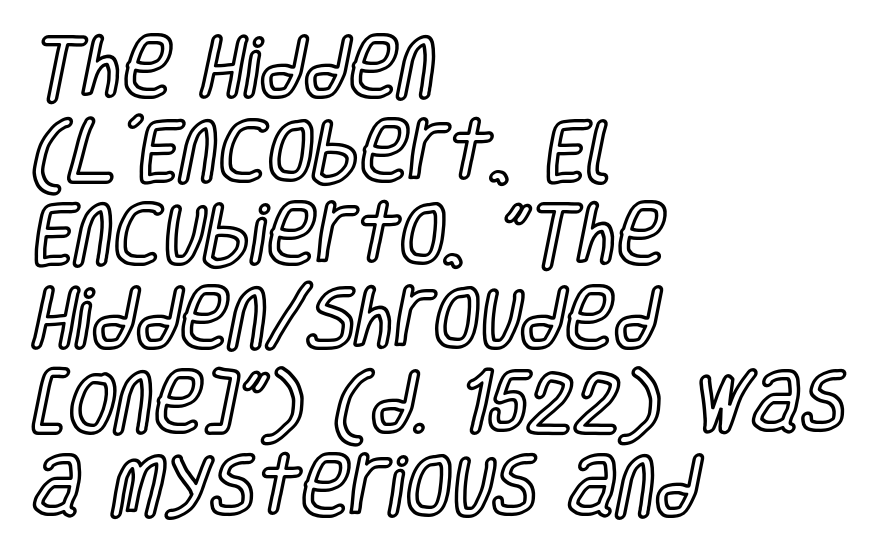
The rows are spaced the way most documents space them. Is the block centered? No — it sits flush against the left margin. Underlining? Definitely not there. Here the designer chose a conventional face with non-uniform glyph widths. The type is set solid horizontally, with unmodified tracking.
